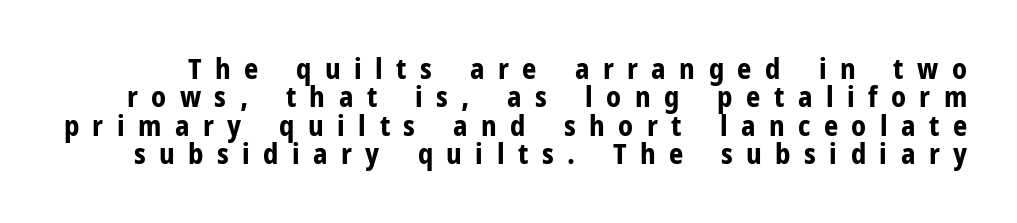
Q: Is the text bold? A: Yes.
Q: Is the text italic (slanted)? A: No, it is upright.
Q: Is the typeface a serif or a sans-serif typeface? A: Sans-serif.
Q: Is the text underlined? A: No.
Q: Is the spacing between letters normal or unusually wide? A: Unusually wide.
Q: Is the spacing between lines tight, normal or loose? A: Tight.
Q: Width (condensed, normal, or wide)? A: Normal.
Q: Stroke contrast? A: Low.
Q: x-height? A: Medium.
Q: Monospaced? A: No.
